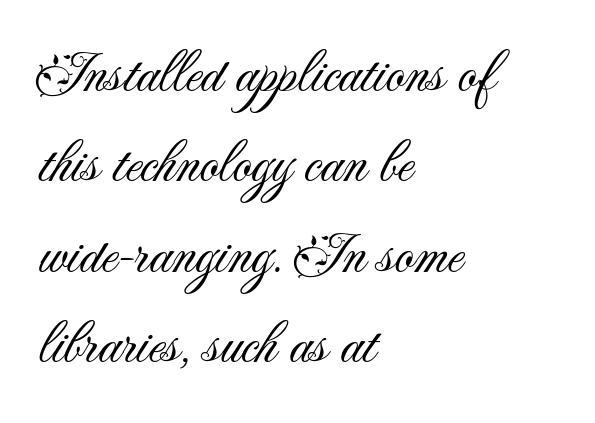
Q: Is the text bold? A: No.
Q: Is the text italic (slanted)? A: Yes.
Q: Is the typeface a serif or a sans-serif typeface? A: Sans-serif.
Q: Is the text underlined? A: No.
Q: How is the paragraph aligned? A: Left-aligned.
Q: Is the spacing between letters normal or unusually wide? A: Normal.
Q: Is the spacing between lines tight, normal or loose? A: Normal.
Q: Width (condensed, normal, or wide)? A: Normal.
Q: Stroke contrast? A: Medium.
Q: x-height? A: Small.
Q: Monospaced? A: No.
